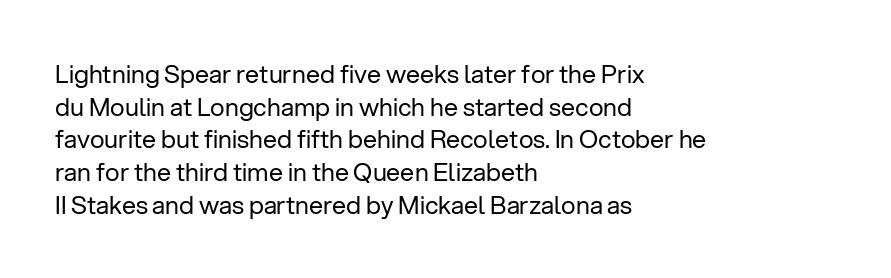
What's the leading like? Ordinary, nothing unusual. The passage shown has conventional tracking throughout. The typography opts for an upright posture over an oblique one. The passage is arranged the way most books set body copy — flush left.
